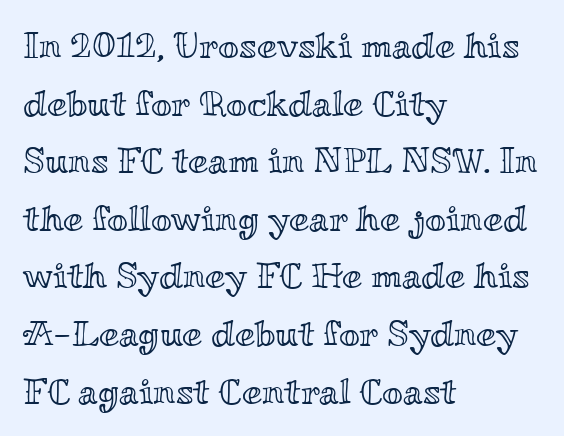
The image shows 36 px wide type, upright; set left-aligned, normal line spacing (1.6x), normal letter spacing, not underlined; a small x-height.
